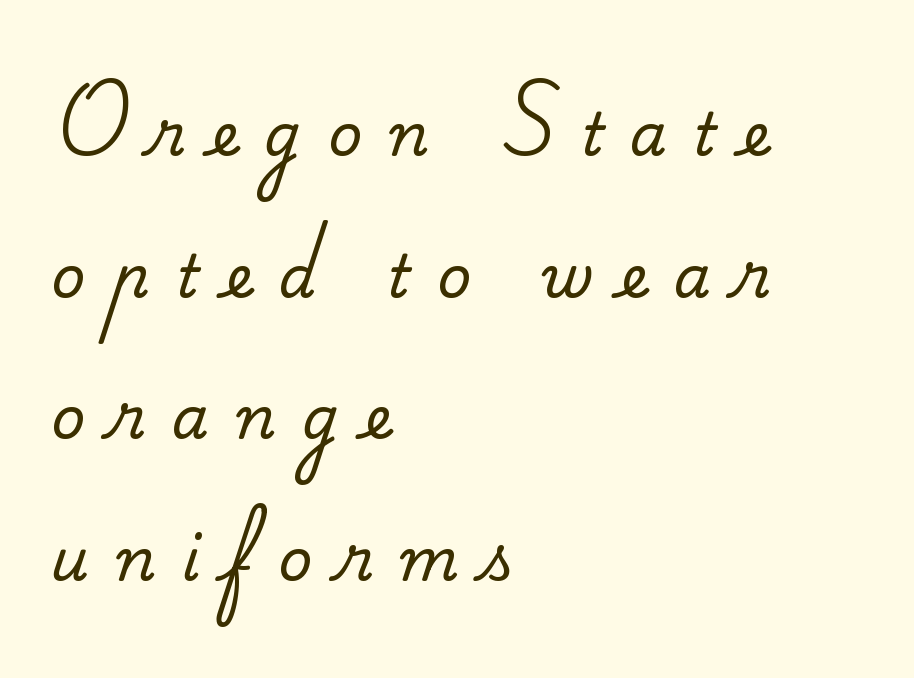
Q: Is the text italic (slanted)? A: Yes.
Q: Is the typeface a serif or a sans-serif typeface? A: Serif.
Q: Is the text underlined? A: No.
Q: How is the paragraph aligned? A: Left-aligned.
Q: Is the spacing between letters normal or unusually wide? A: Unusually wide.
Q: Is the spacing between lines tight, normal or loose? A: Loose.
Q: Width (condensed, normal, or wide)? A: Normal.
Q: Stroke contrast? A: Medium.
Q: x-height? A: Small.
Q: Monospaced? A: No.
